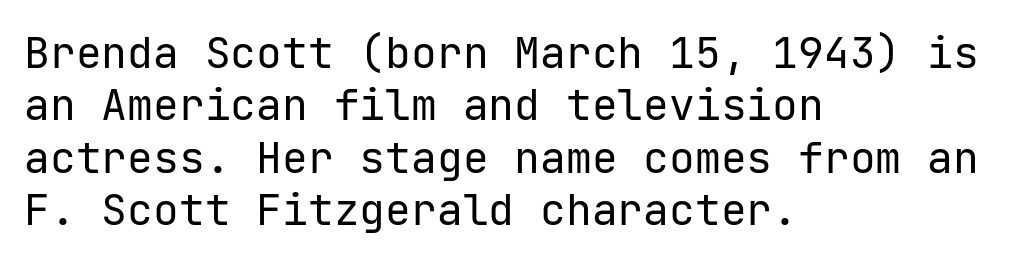
Q: Is the text bold? A: No.
Q: Is the text italic (slanted)? A: No, it is upright.
Q: Is the typeface a serif or a sans-serif typeface? A: Sans-serif.
Q: Is the text underlined? A: No.
Q: How is the paragraph aligned? A: Left-aligned.
Q: Is the spacing between letters normal or unusually wide? A: Normal.
Q: Width (condensed, normal, or wide)? A: Normal.
Q: Stroke contrast? A: Low.
Q: x-height? A: Medium.
